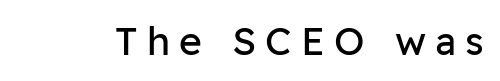
The image shows 39 px regular-weight sans-serif type, upright; set unusually wide letter spacing (+0.24 em), not underlined; low stroke contrast and a medium x-height.
